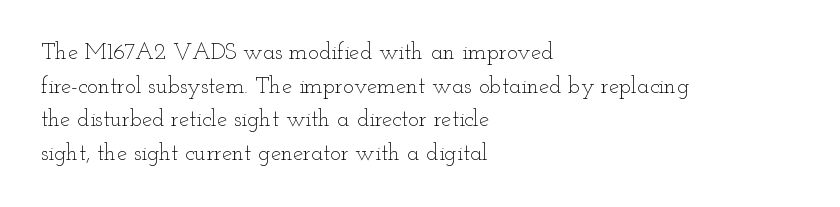
Q: Is the text bold? A: No.
Q: Is the text italic (slanted)? A: No, it is upright.
Q: Is the text underlined? A: No.
Q: How is the paragraph aligned? A: Left-aligned.
Q: Is the spacing between letters normal or unusually wide? A: Normal.
Q: Is the spacing between lines tight, normal or loose? A: Normal.
